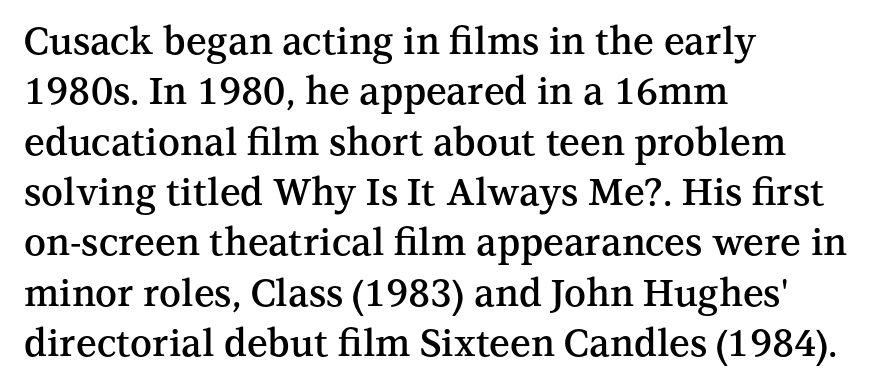
Q: Is the text bold? A: Semi-bold.
Q: Is the text italic (slanted)? A: No, it is upright.
Q: Is the typeface a serif or a sans-serif typeface? A: Serif.
Q: Is the text underlined? A: No.
Q: How is the paragraph aligned? A: Left-aligned.
Q: Is the spacing between letters normal or unusually wide? A: Normal.
Q: Is the spacing between lines tight, normal or loose? A: Normal.
Q: Width (condensed, normal, or wide)? A: Normal.
Q: Stroke contrast? A: Medium.
Q: x-height? A: Medium.
Q: Monospaced? A: No.
